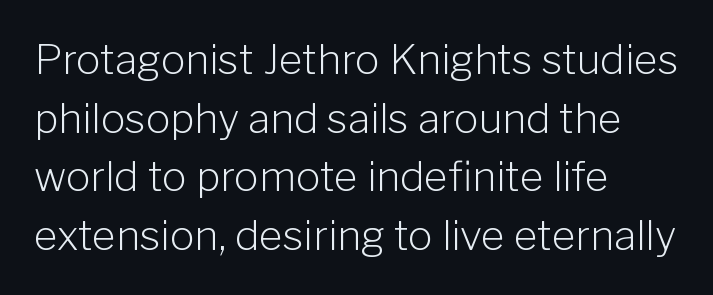
{"serif": "no", "italic": "no", "bold": "no", "weight": "light", "width": "normal", "stroke_contrast": "low", "x_height": "medium", "monospaced": "no", "underline": "no", "align": "left", "line_spacing": "normal", "line_spacing_ratio": 1.43, "letter_spacing": "normal", "letter_spacing_em": 0.0, "glyph_px": 41}
